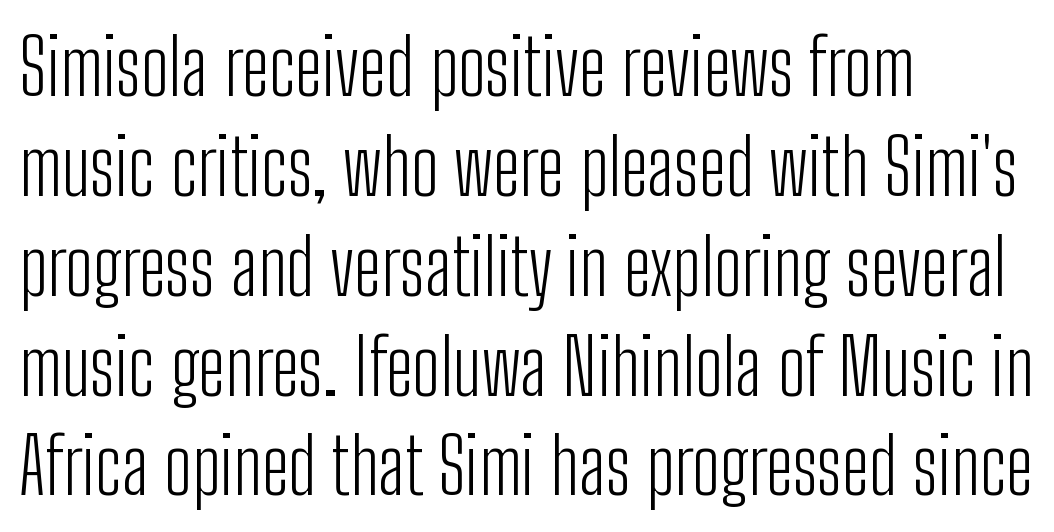
The image shows 78 px light, condensed sans-serif type, upright; set left-aligned, normal line spacing (1.28x), normal letter spacing, not underlined; low stroke contrast and a medium x-height.
